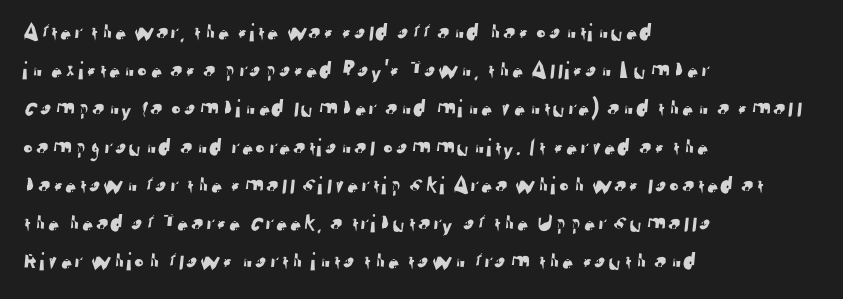
Q: Is the text underlined? A: No.
Q: How is the paragraph aligned? A: Left-aligned.
Q: Is the spacing between letters normal or unusually wide? A: Normal.
Q: Is the spacing between lines tight, normal or loose? A: Normal.
